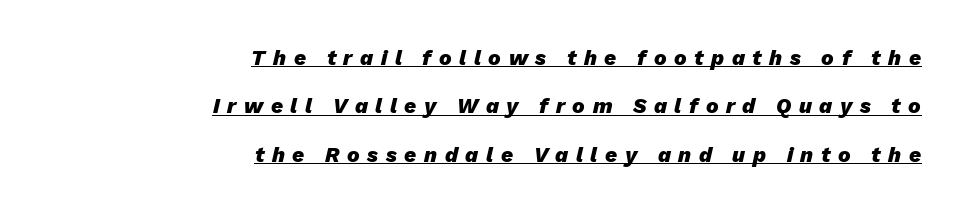
Reading down the column, the eye jumps a long way to each next line. Line ends are locked; line starts wander. These characters rest on top of a visible drawn line. The passage shown leans; its letterforms are oblique. The face used here has the dense, thick strokes of a bold.
